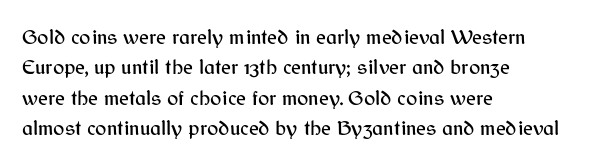
Q: Is the text italic (slanted)? A: No, it is upright.
Q: Is the text underlined? A: No.
Q: How is the paragraph aligned? A: Left-aligned.
Q: Is the spacing between letters normal or unusually wide? A: Normal.
Q: Is the spacing between lines tight, normal or loose? A: Normal.
